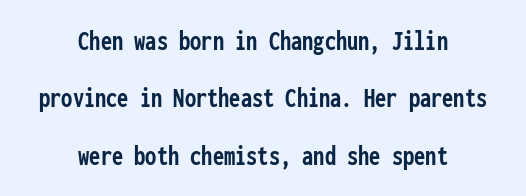
{"serif": "no", "italic": "no", "bold": "yes", "weight": "semibold", "width": "condensed", "stroke_contrast": "low", "x_height": "medium", "monospaced": "yes", "underline": "no", "align": "center", "line_spacing": "loose", "line_spacing_ratio": 2.05, "letter_spacing": "normal", "letter_spacing_em": 0.0, "glyph_px": 28}
